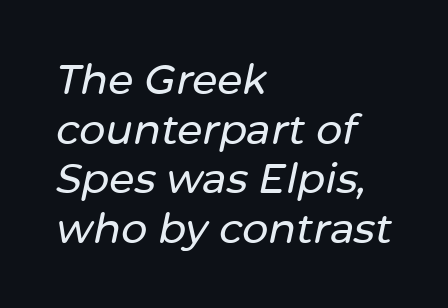
Q: Is the text italic (slanted)? A: Yes, it leans right by about 12 degrees.
Q: Is the text underlined? A: No.
Q: How is the paragraph aligned? A: Left-aligned.
Q: Is the spacing between letters normal or unusually wide? A: Normal.
Q: Width (condensed, normal, or wide)? A: Normal.
Q: Stroke contrast? A: Low.
Q: x-height? A: Medium.
Q: Monospaced? A: No.
